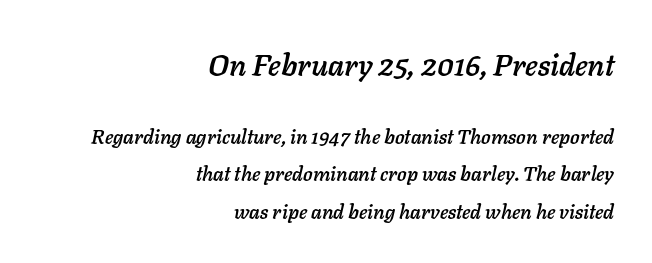
The image shows 30 px text type, italic (leaning right); set right-aligned, line spacing 1.87x, normal letter spacing, not underlined; the first (top) block is 1.5x larger; low stroke contrast and a medium x-height.
